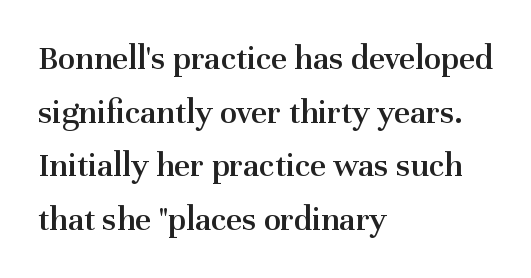
{"serif": "yes", "italic": "no", "bold": "semi", "weight": "semibold", "width": "normal", "stroke_contrast": "medium", "x_height": "medium", "monospaced": "no", "underline": "no", "align": "left", "line_spacing": "normal", "line_spacing_ratio": 1.53, "letter_spacing": "normal", "letter_spacing_em": 0.0, "glyph_px": 35}
